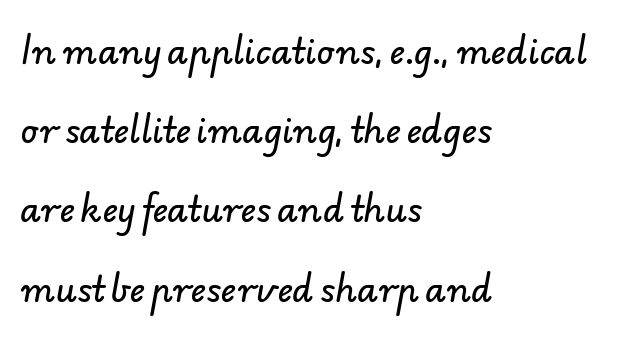
The image shows 34 px sans-serif type; set left-aligned, loose line spacing (2.33x), normal letter spacing, not underlined; low stroke contrast and a small x-height.
